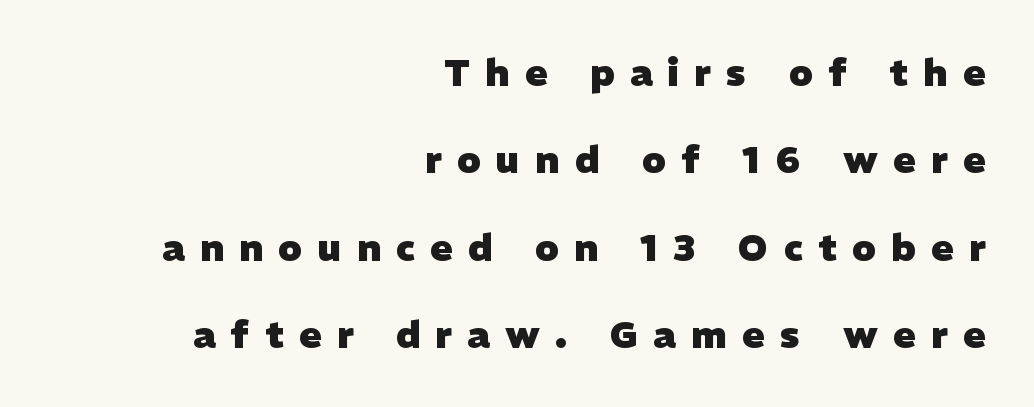
Check the space under the baseline: it is left empty. Do the characters align in a grid? No, the font is proportional. The block of text is sparse from top to bottom, with ample space between rows. Emphasis by weight is at full strength: bold. Horizontal alignment here is rightward, an uncommon choice for prose. Compared with typical body copy, the letter spacing here is much looser.
